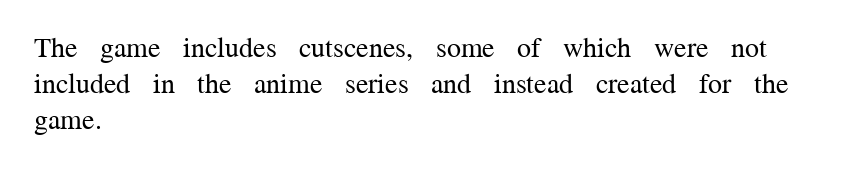
{"serif": "yes", "italic": "no", "bold": "no", "weight": "regular", "width": "normal", "stroke_contrast": "medium", "x_height": "medium", "monospaced": "no", "underline": "no", "align": "left", "line_spacing": "normal", "line_spacing_ratio": 1.28, "letter_spacing": "normal", "letter_spacing_em": 0.0, "glyph_px": 28}
